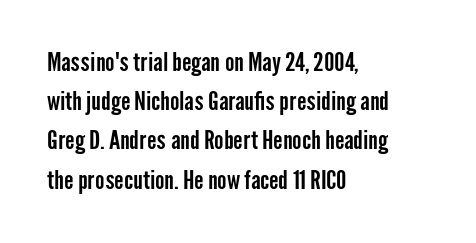
Q: Is the text italic (slanted)? A: No, it is upright.
Q: Is the text underlined? A: No.
Q: How is the paragraph aligned? A: Left-aligned.
Q: Is the spacing between letters normal or unusually wide? A: Normal.
Q: Is the spacing between lines tight, normal or loose? A: Normal.
